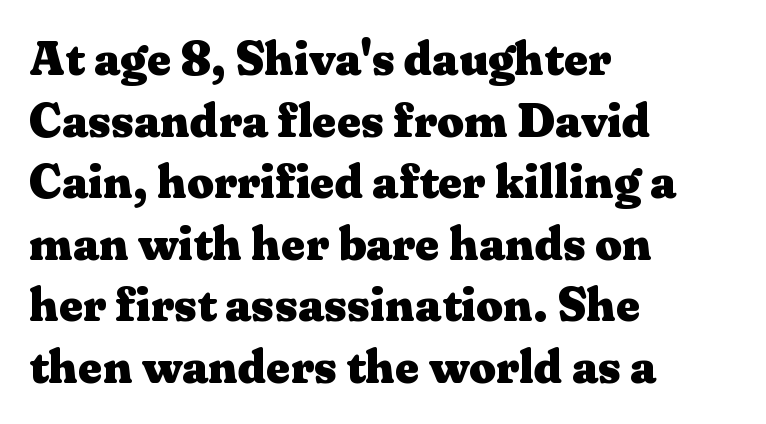
In terms of posture, this sample is upright. Has an underline been added? It has not. Classification — serif. Words appear dense and cohesive because spacing is normal.
